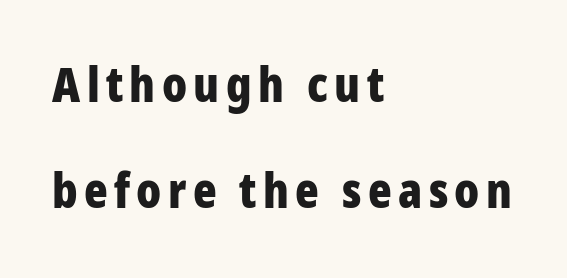
{"serif": "no", "italic": "no", "bold": "yes", "weight": "bold", "width": "condensed", "stroke_contrast": "low", "x_height": "large", "monospaced": "no", "underline": "no", "align": "left", "line_spacing": "loose", "line_spacing_ratio": 2.16, "glyph_px": 49}
